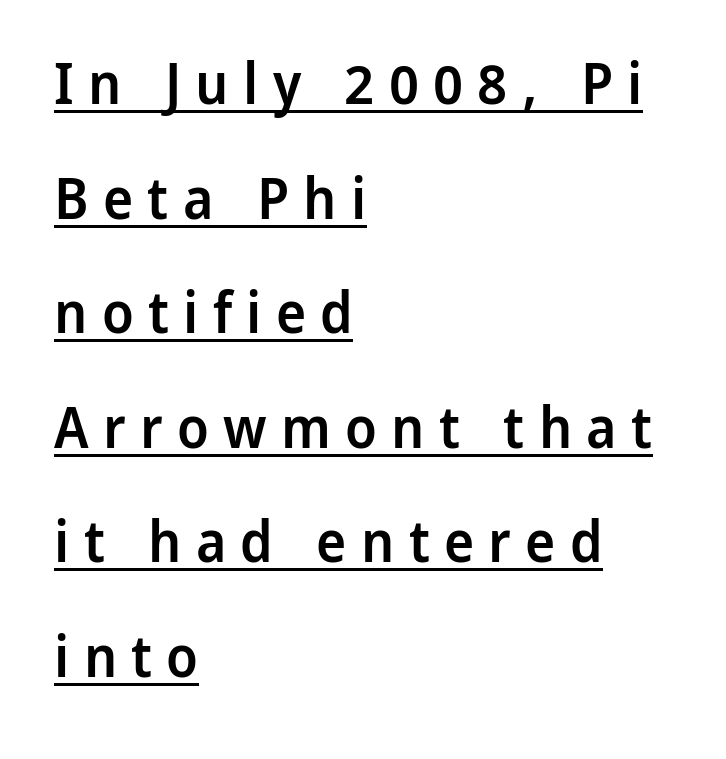
Q: Is the text bold? A: Semi-bold.
Q: Is the text italic (slanted)? A: No, it is upright.
Q: Is the typeface a serif or a sans-serif typeface? A: Sans-serif.
Q: Is the text underlined? A: Yes.
Q: How is the paragraph aligned? A: Left-aligned.
Q: Is the spacing between letters normal or unusually wide? A: Unusually wide.
Q: Is the spacing between lines tight, normal or loose? A: Loose.
Q: Width (condensed, normal, or wide)? A: Normal.
Q: Stroke contrast? A: Low.
Q: x-height? A: Medium.
Q: Monospaced? A: No.
